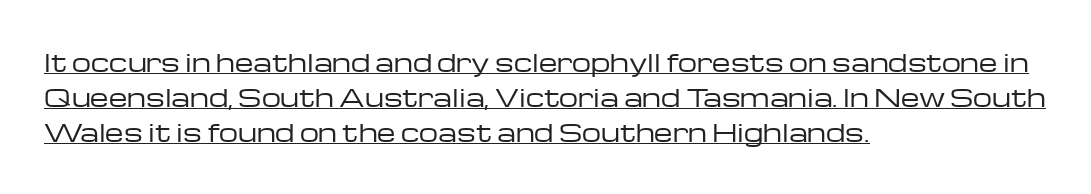
{"italic": "no", "bold": "no", "underline": "yes", "align": "left", "line_spacing": "normal", "line_spacing_ratio": 1.46, "letter_spacing": "normal", "letter_spacing_em": 0.0, "glyph_px": 24}
